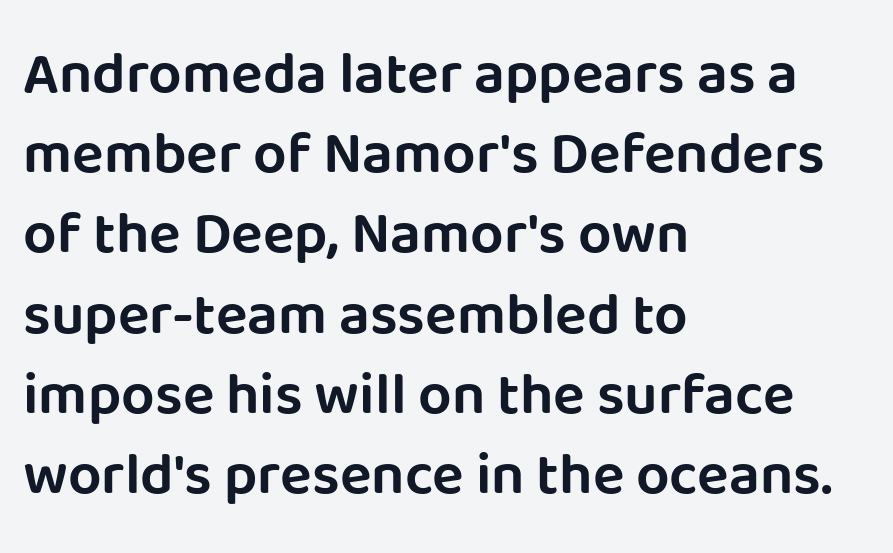
Descender tails drop into unmarked territory. The lettering holds an erect, upright posture throughout. In terms of letterform style, serifs are entirely absent. Think of a printed novel: that variable character pitch is what you see here. Inter-character spacing is left at the font's built-in metrics. This sample is left-justified, so line endings fall wherever the words run out.
